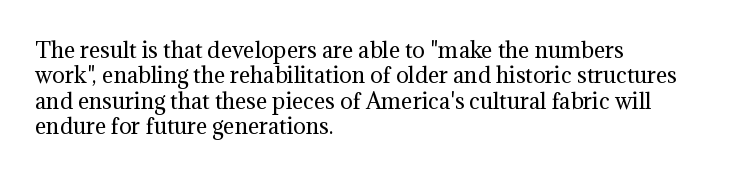
The image shows 21 px text type, upright; set left-aligned, line spacing 1.21x, normal letter spacing, not underlined.
